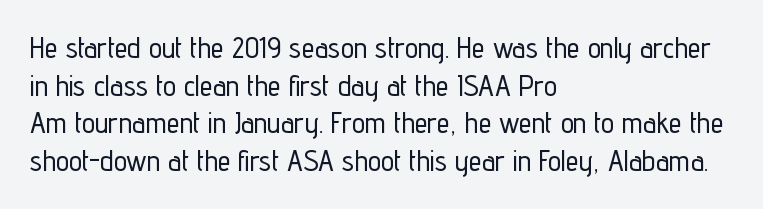
{"serif": "no", "italic": "no", "width": "condensed", "stroke_contrast": "low", "x_height": "medium", "monospaced": "no", "underline": "no", "align": "left", "line_spacing": "normal", "line_spacing_ratio": 1.3, "letter_spacing": "normal", "letter_spacing_em": 0.0, "glyph_px": 29}
